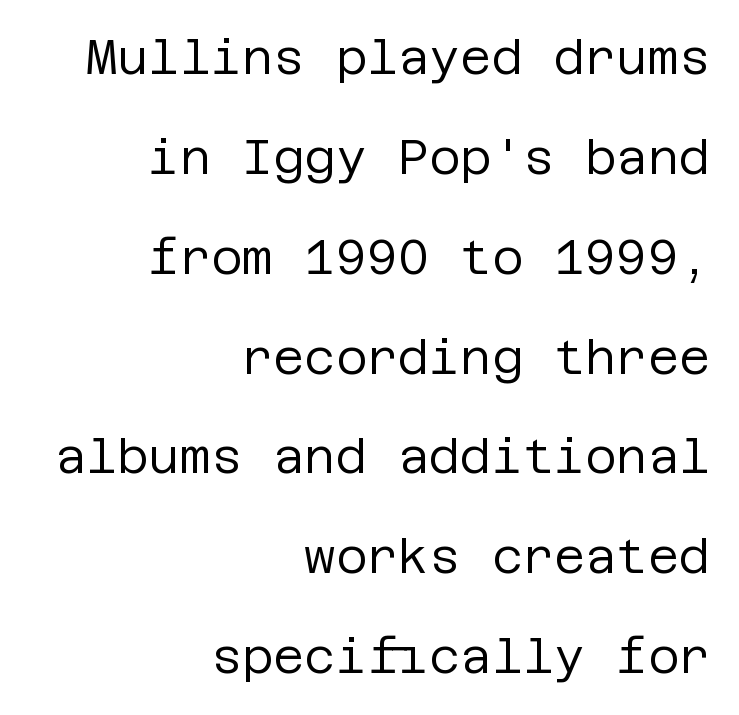
This sample trades compactness for vertical openness between lines. Stroke thickness stays within the range of a standard reading face or lighter. These lines keep a tight, regular rhythm from letter to letter. The gap between lines stays unmarked. All the whitespace from short lines collects on the left.
